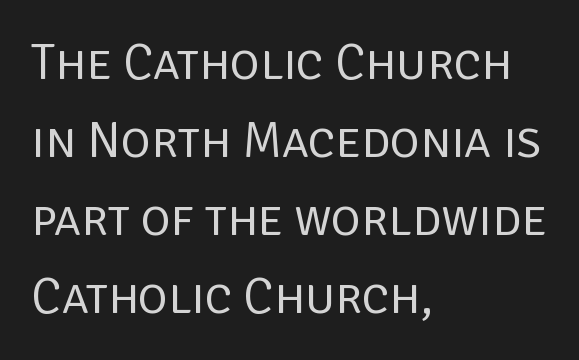
The image shows 51 px regular-weight sans-serif type, upright; set left-aligned, normal line spacing (1.53x), normal letter spacing, not underlined; low stroke contrast and a large x-height.
